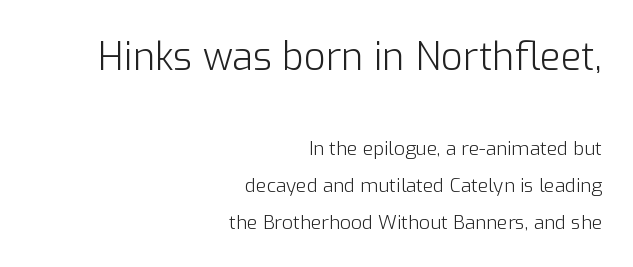
The image shows 38 px light sans-serif type, upright; set right-aligned, loose line spacing (1.94x), normal letter spacing, not underlined; the first (top) block is 2.0x larger; low stroke contrast and a medium x-height.
